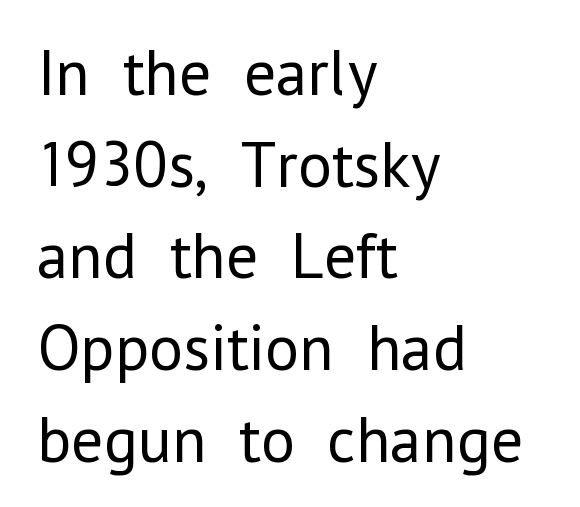
{"serif": "no", "italic": "no", "bold": "no", "weight": "regular", "width": "normal", "stroke_contrast": "low", "x_height": "medium", "monospaced": "no", "underline": "no", "align": "left", "line_spacing": "normal", "line_spacing_ratio": 1.41, "letter_spacing": "normal", "letter_spacing_em": 0.0, "glyph_px": 65}
